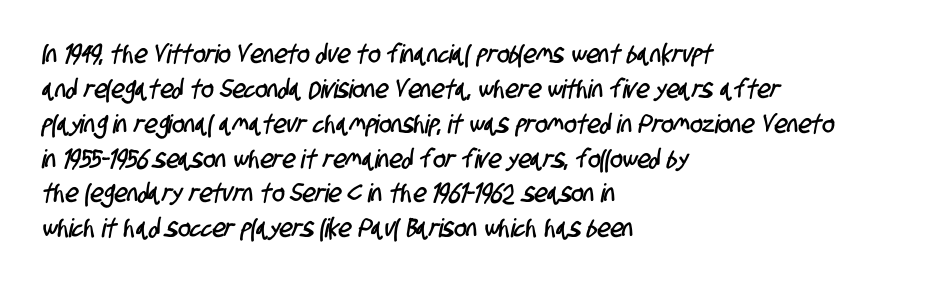
The image shows 26 px text type; set left-aligned, normal line spacing (1.34x), normal letter spacing, not underlined.
